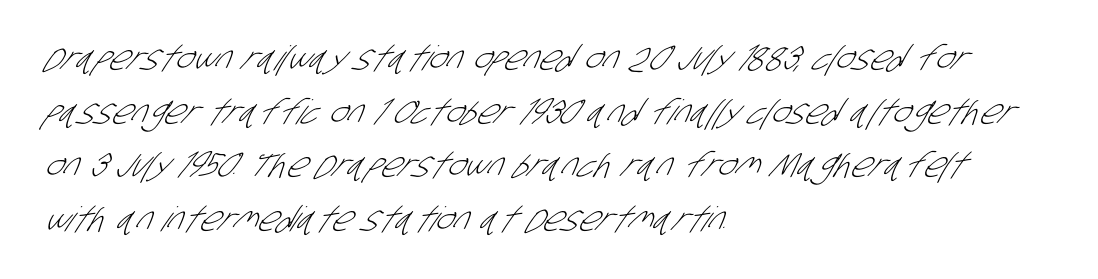
Q: Is the text bold? A: No.
Q: Is the typeface a serif or a sans-serif typeface? A: Sans-serif.
Q: Is the text underlined? A: No.
Q: How is the paragraph aligned? A: Left-aligned.
Q: Is the spacing between letters normal or unusually wide? A: Normal.
Q: Is the spacing between lines tight, normal or loose? A: Normal.
Q: Width (condensed, normal, or wide)? A: Condensed.
Q: Stroke contrast? A: Low.
Q: x-height? A: Large.
Q: Monospaced? A: No.
